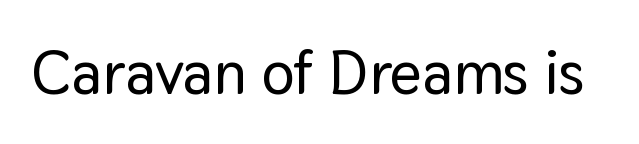
Q: Is the text italic (slanted)? A: No, it is upright.
Q: Is the typeface a serif or a sans-serif typeface? A: Sans-serif.
Q: Is the text underlined? A: No.
Q: Is the spacing between letters normal or unusually wide? A: Normal.
Q: Width (condensed, normal, or wide)? A: Normal.
Q: Stroke contrast? A: Low.
Q: x-height? A: Medium.
Q: Monospaced? A: No.
